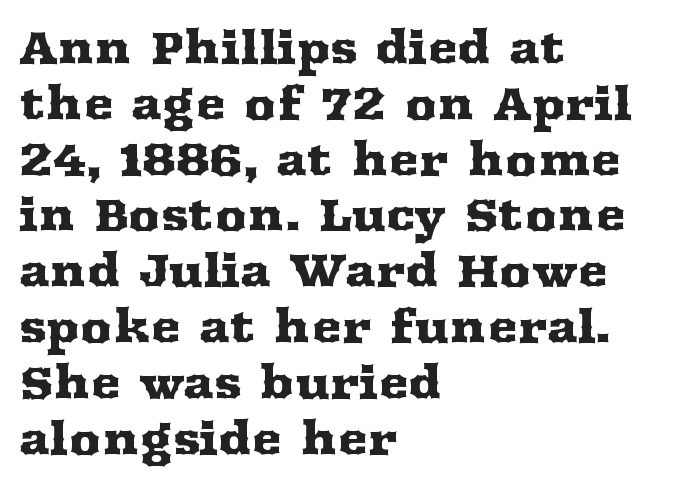
Q: Is the text italic (slanted)? A: No, it is upright.
Q: Is the typeface a serif or a sans-serif typeface? A: Serif.
Q: Is the text underlined? A: No.
Q: How is the paragraph aligned? A: Left-aligned.
Q: Is the spacing between letters normal or unusually wide? A: Normal.
Q: Width (condensed, normal, or wide)? A: Wide.
Q: Stroke contrast? A: Medium.
Q: x-height? A: Medium.
Q: Monospaced? A: No.
